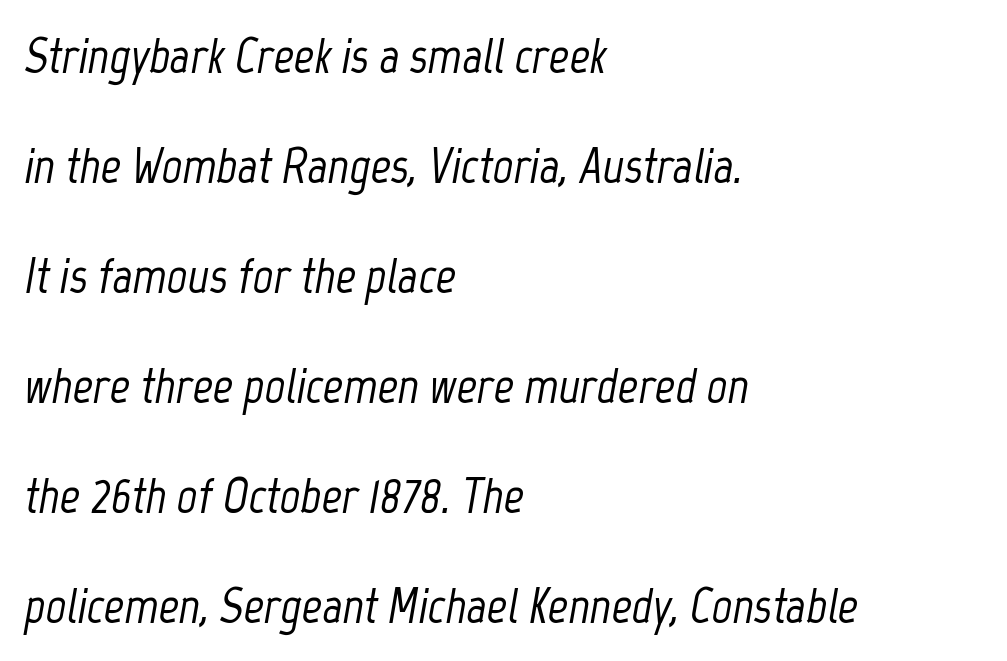
This rendering leaves character spacing at its baseline value. If you drew a ruler down the left edge, every line would touch it. Compared with typical paragraphs, the rows here are farther apart. Style check: oblique.
